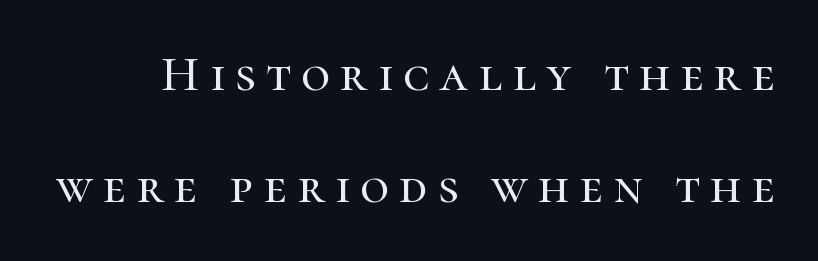
{"serif": "yes", "italic": "no", "width": "normal", "stroke_contrast": "high", "x_height": "medium", "monospaced": "no", "underline": "no", "line_spacing": "loose", "line_spacing_ratio": 2.25, "letter_spacing": "wide", "letter_spacing_em": 0.21, "glyph_px": 50}
